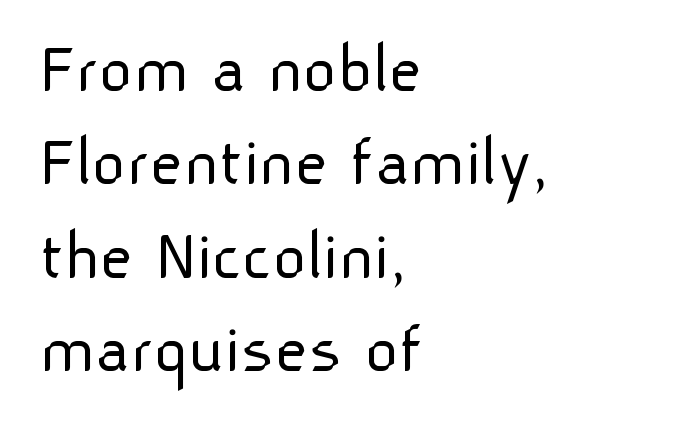
These lines are set flush left with a ragged right edge. What kind of face is this? One without serifs — a sans. Bold? No — there's no thickening of the strokes. This sample uses plain, unmodified letter spacing. How would I describe the line gaps? Plain and ordinary.
